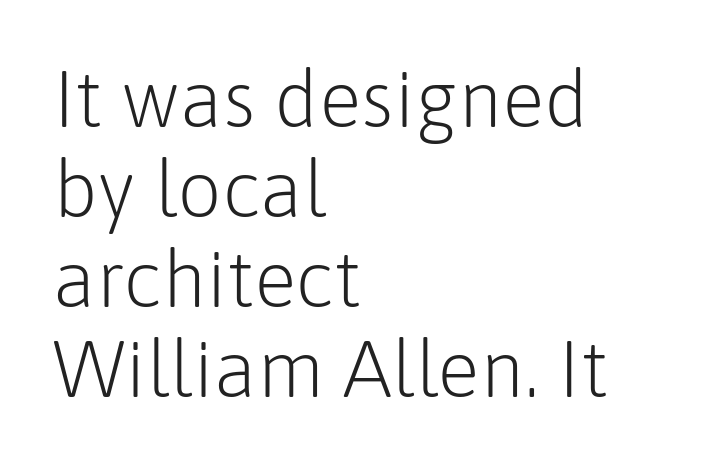
{"serif": "no", "italic": "no", "bold": "no", "weight": "light", "width": "normal", "stroke_contrast": "low", "x_height": "medium", "monospaced": "no", "underline": "no", "align": "left", "line_spacing": "tight", "line_spacing_ratio": 1.14, "letter_spacing": "normal", "letter_spacing_em": 0.0, "glyph_px": 79}
